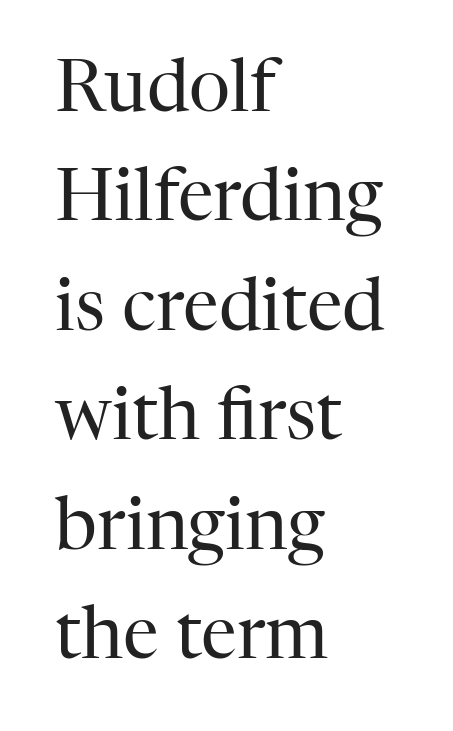
{"serif": "yes", "italic": "no", "bold": "no", "weight": "regular", "width": "normal", "stroke_contrast": "high", "x_height": "medium", "monospaced": "no", "underline": "no", "align": "left", "line_spacing": "normal", "line_spacing_ratio": 1.52, "letter_spacing": "normal", "letter_spacing_em": 0.0, "glyph_px": 72}
